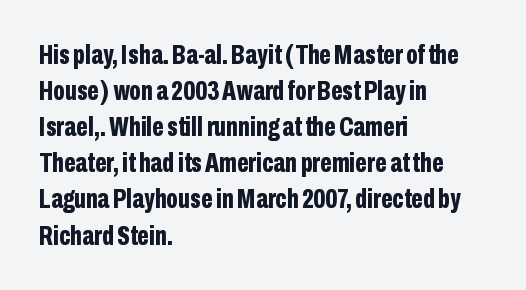
The block of text has a typical density, with ordinary space between rows. Each row of text sits above clean, open space. The horizontal fit of the characters is conventional and even. Students, this is bold: see how much ink each stroke carries.
